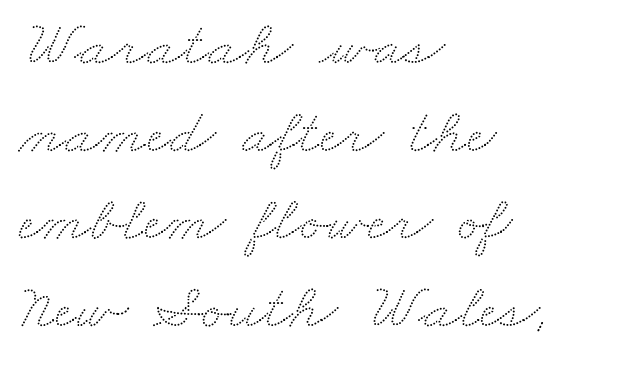
The rows are spaced the way most documents space them. Is this a fixed-width face? No — the glyphs have proportional, varying widths. Anything drawn beneath the words? Only blank space. The passage is arranged the way most books set body copy — flush left. Caption: standard tracking, unaltered.
